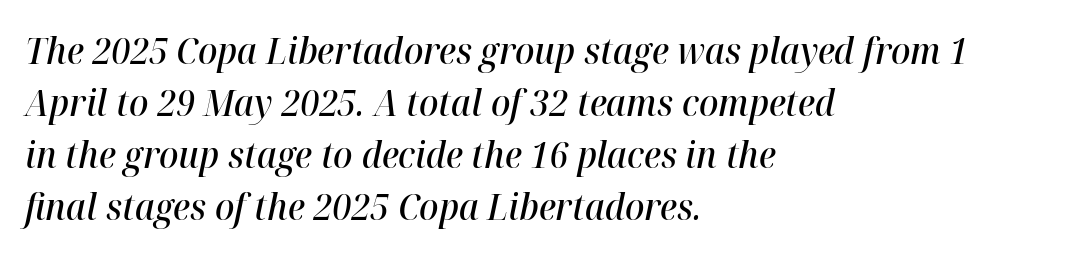
{"italic": "yes", "lean": "right", "slant_degrees": 12, "bold": "semi", "weight": "semibold", "width": "normal", "stroke_contrast": "high", "x_height": "medium", "monospaced": "no", "underline": "no", "align": "left", "line_spacing": "normal", "line_spacing_ratio": 1.44, "letter_spacing": "normal", "letter_spacing_em": 0.0, "glyph_px": 36}
